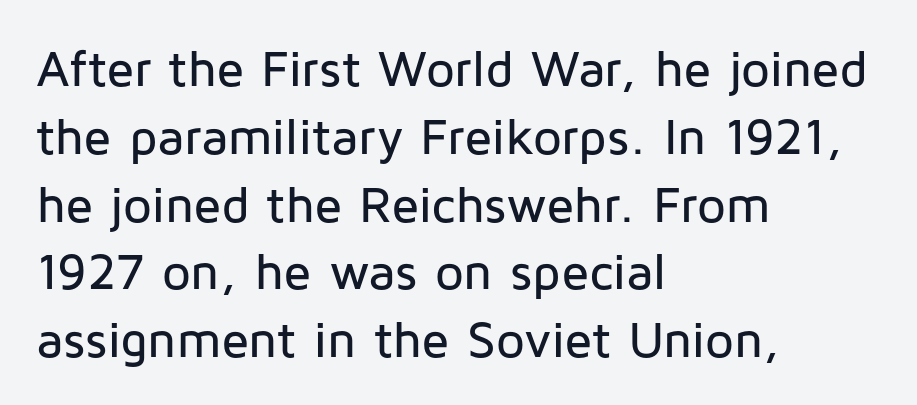
{"serif": "no", "italic": "no", "width": "normal", "stroke_contrast": "low", "x_height": "medium", "monospaced": "no", "underline": "no", "align": "left", "line_spacing": "normal", "line_spacing_ratio": 1.33, "letter_spacing": "normal", "letter_spacing_em": 0.0, "glyph_px": 51}
